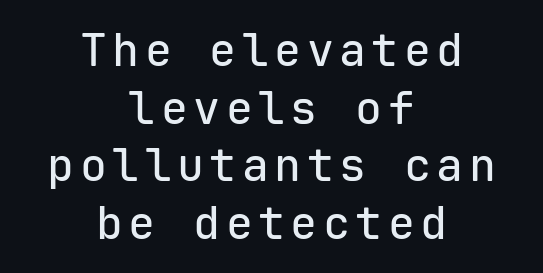
The image shows 45 px sans-serif type, upright, monospaced; set centered, normal line spacing (1.28x), not underlined; low stroke contrast and a medium x-height.
